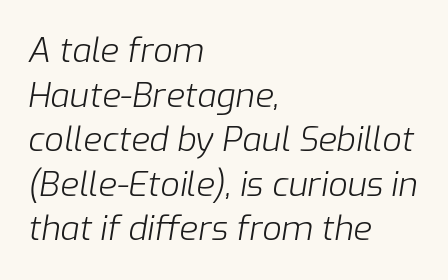
The image shows 34 px light type, italic (leaning right); set left-aligned, normal line spacing (1.31x), normal letter spacing, not underlined; low stroke contrast and a medium x-height.
